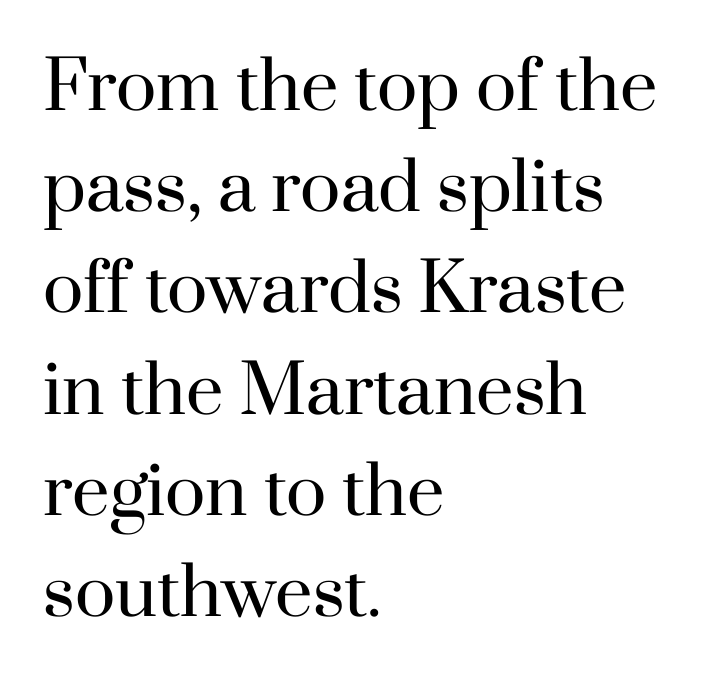
Each line starts at the same left margin while the right side varies. What's the leading like? Ordinary, nothing unusual. Stems and bowls with no extra thickness — not bold. Designer's note — italics off, roman on. Proportional: the letters do not fall into vertical columns. Students, note that the glyphs here touch the page at normal intervals.
